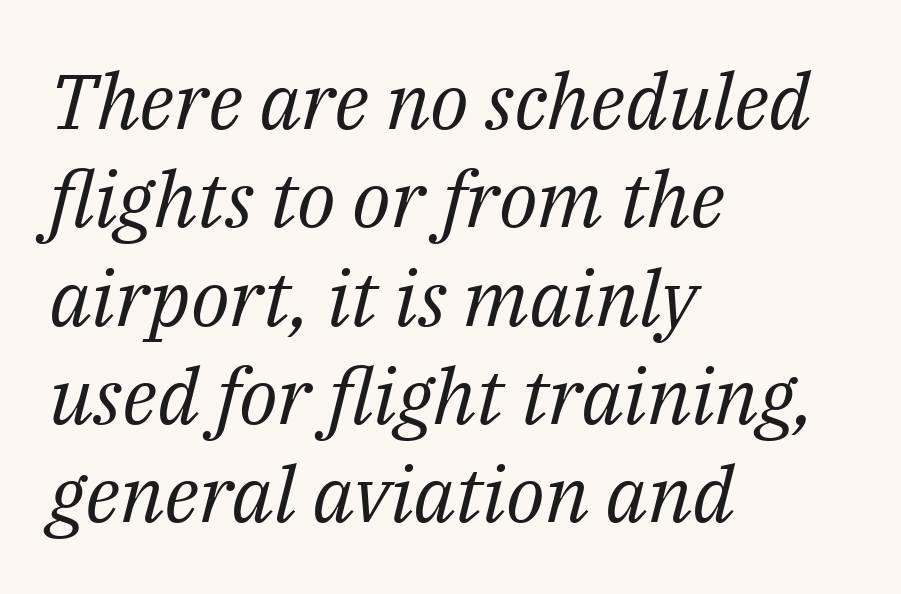
Q: Is the text bold? A: No.
Q: Is the text italic (slanted)? A: Yes, it leans right by about 14 degrees.
Q: Is the typeface a serif or a sans-serif typeface? A: Serif.
Q: Is the text underlined? A: No.
Q: How is the paragraph aligned? A: Left-aligned.
Q: Is the spacing between letters normal or unusually wide? A: Normal.
Q: Is the spacing between lines tight, normal or loose? A: Normal.
Q: Width (condensed, normal, or wide)? A: Normal.
Q: Stroke contrast? A: Medium.
Q: x-height? A: Medium.
Q: Monospaced? A: No.
